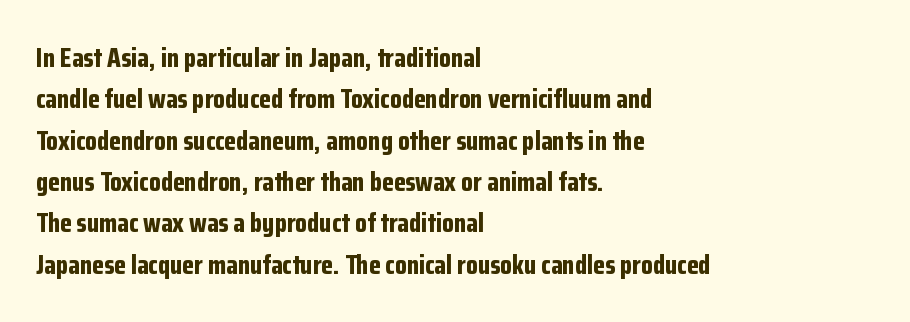
The image shows 27 px bold type, upright; set left-aligned, normal line spacing (1.53x), normal letter spacing, not underlined.
